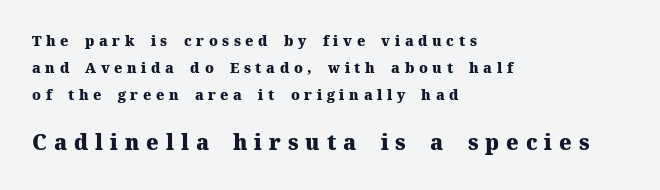
The image shows 21 px bold type, upright; set left-aligned, loose line spacing (1.92x), unusually wide letter spacing (+0.33 em), not underlined; the second (bottom) block is 1.5x larger.
